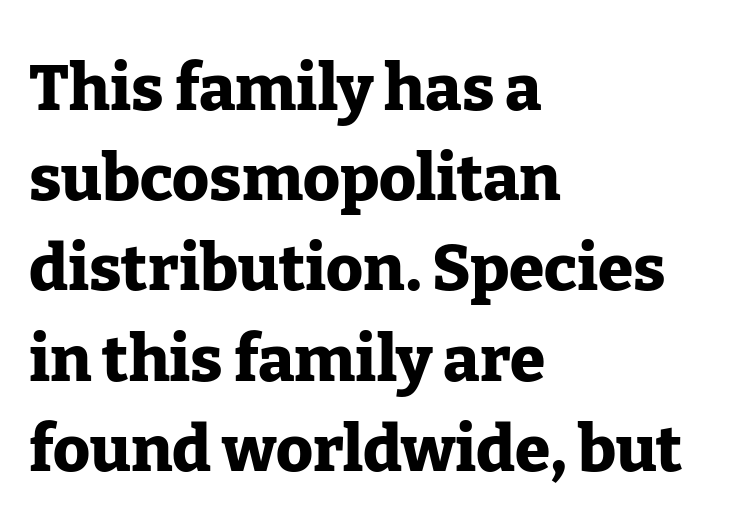
When letters stand straight like this, we call the style roman or upright. Do the characters align in a grid? No, the font is proportional. The glyphs are unaccompanied by any horizontal stroke below them. Compared with typical paragraphs, the rows here are spaced about the same. The line texture is even and compact thanks to regular tracking. The typeface chosen for these lines features serifs.
